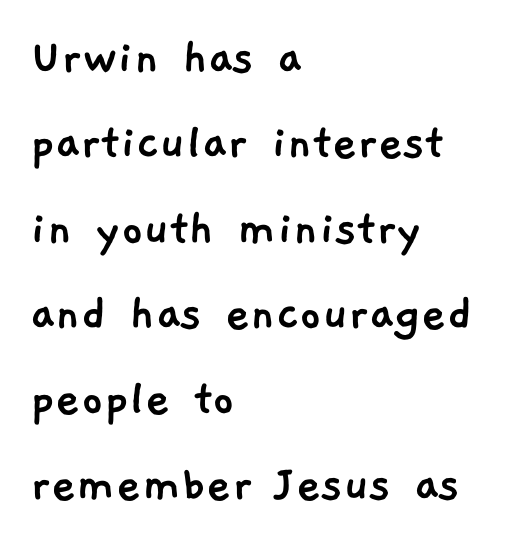
{"serif": "no", "width": "normal", "stroke_contrast": "low", "x_height": "medium", "monospaced": "no", "underline": "no", "align": "left", "line_spacing": "normal", "line_spacing_ratio": 1.58, "letter_spacing": "normal", "letter_spacing_em": 0.0, "glyph_px": 54}
